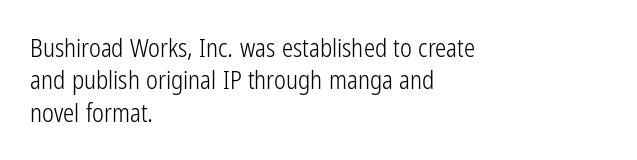
Q: Is the text bold? A: No.
Q: Is the text italic (slanted)? A: No, it is upright.
Q: Is the text underlined? A: No.
Q: How is the paragraph aligned? A: Left-aligned.
Q: Is the spacing between letters normal or unusually wide? A: Normal.
Q: Is the spacing between lines tight, normal or loose? A: Normal.
